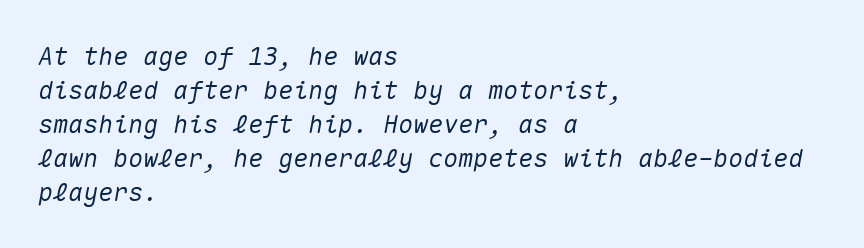
{"italic": "yes", "lean": "right", "slant_degrees": 10, "underline": "no", "align": "left", "line_spacing": "normal", "line_spacing_ratio": 1.36, "letter_spacing": "normal", "letter_spacing_em": 0.0, "glyph_px": 25}
